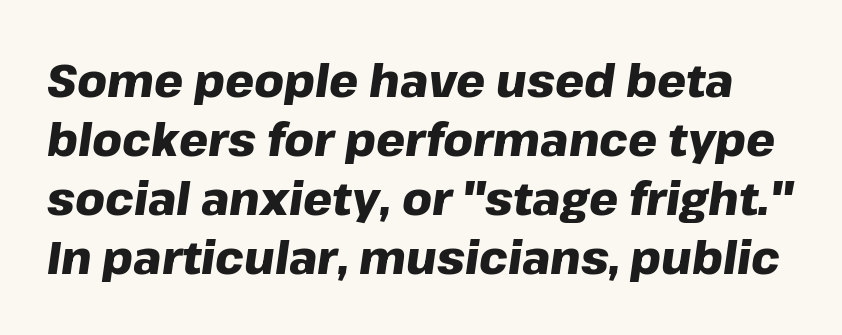
Do the characters align in a grid? No, the font is proportional. You'd pick this weight for a headline — it's a proper bold. Honestly, there is no underline to notice here at all. Tracking value appears to be zero — textbook default spacing. Yep, that's italic — everything's leaning.
